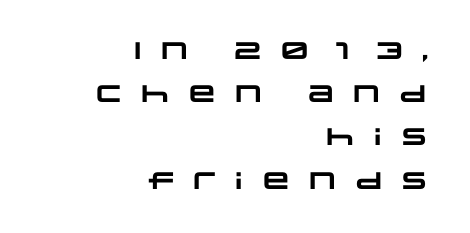
The image shows 24 px bold type; set right-aligned, line spacing 1.8x, unusually wide letter spacing (+0.43 em), not underlined.
